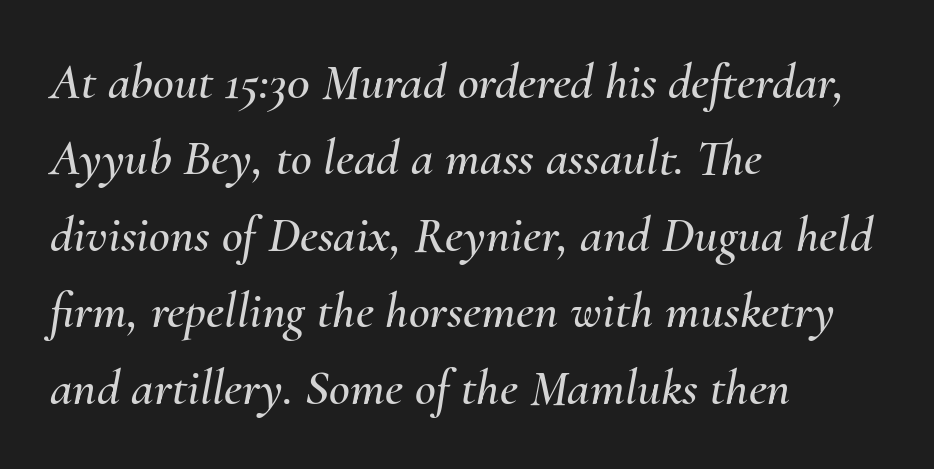
The image shows 51 px text type, italic (leaning right); set left-aligned, normal line spacing (1.5x), normal letter spacing, not underlined; medium stroke contrast and a small x-height.
